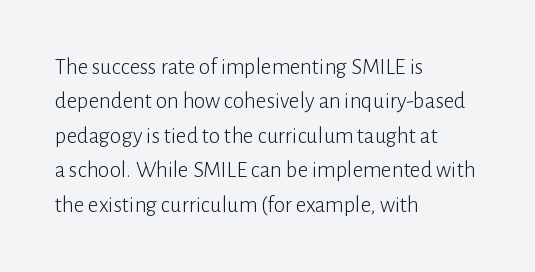
Q: Is the text bold? A: No.
Q: Is the text italic (slanted)? A: No, it is upright.
Q: Is the text underlined? A: No.
Q: How is the paragraph aligned? A: Left-aligned.
Q: Is the spacing between letters normal or unusually wide? A: Normal.
Q: Is the spacing between lines tight, normal or loose? A: Normal.
